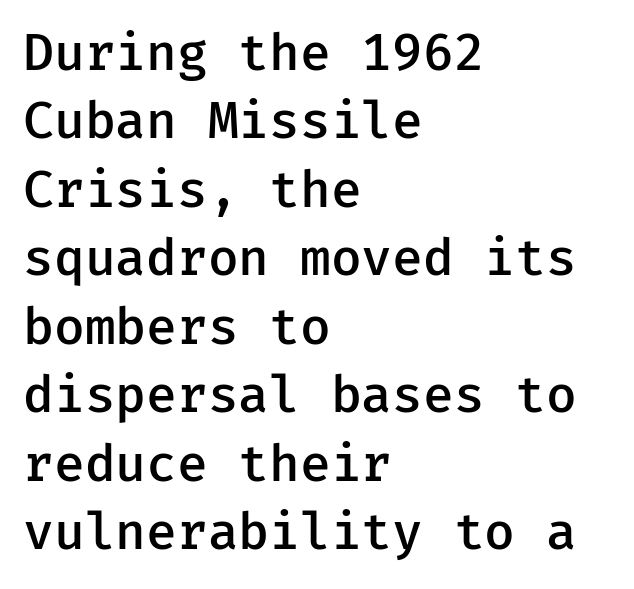
Q: Is the text bold? A: Semi-bold.
Q: Is the text italic (slanted)? A: No, it is upright.
Q: Is the typeface a serif or a sans-serif typeface? A: Sans-serif.
Q: Is the text underlined? A: No.
Q: How is the paragraph aligned? A: Left-aligned.
Q: Is the spacing between letters normal or unusually wide? A: Normal.
Q: Is the spacing between lines tight, normal or loose? A: Normal.
Q: Width (condensed, normal, or wide)? A: Normal.
Q: Stroke contrast? A: Low.
Q: x-height? A: Medium.
Q: Monospaced? A: Yes.
